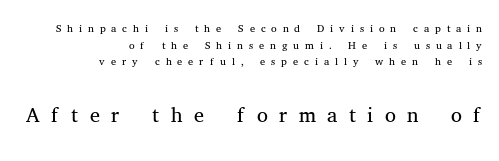
The image shows 31 px light serif type, upright; set right-aligned, tight line spacing (1.04x), unusually wide letter spacing (+0.37 em), not underlined; the second (bottom) block is 1.94x larger; medium stroke contrast and a medium x-height.
